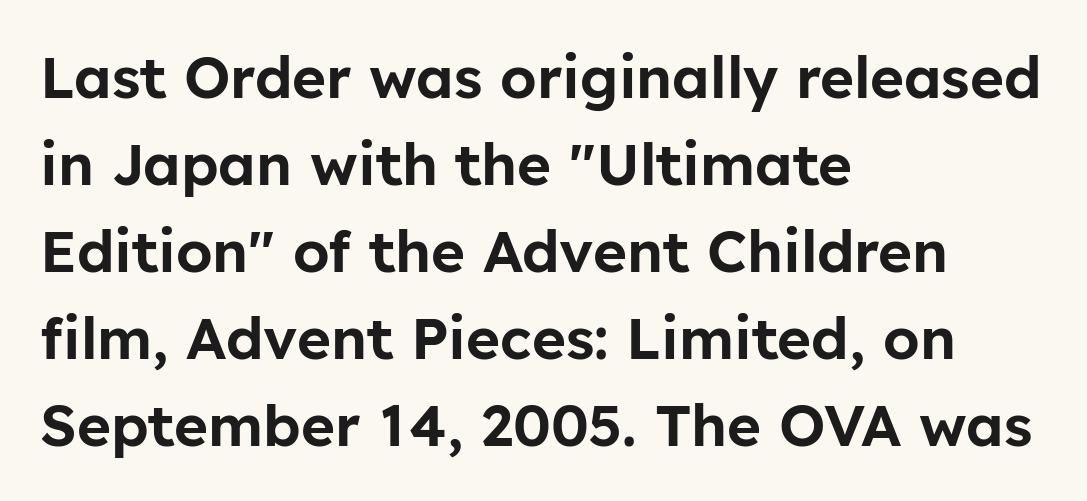
{"serif": "no", "italic": "no", "width": "normal", "stroke_contrast": "low", "x_height": "medium", "monospaced": "no", "underline": "no", "align": "left", "line_spacing": "normal", "line_spacing_ratio": 1.5, "letter_spacing": "normal", "letter_spacing_em": 0.0, "glyph_px": 58}
